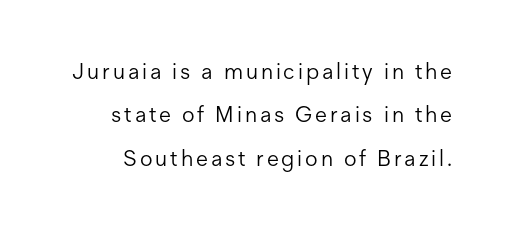
{"italic": "no", "bold": "no", "underline": "no", "line_spacing": "loose", "line_spacing_ratio": 1.97, "glyph_px": 22}
